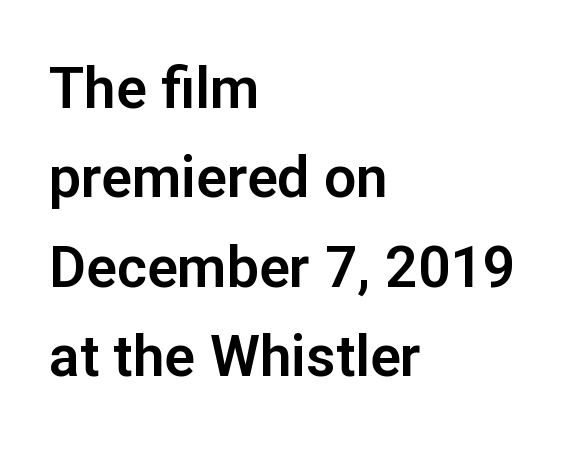
The image shows 57 px sans-serif type, upright; set left-aligned, normal line spacing (1.57x), normal letter spacing, not underlined; low stroke contrast and a medium x-height.
